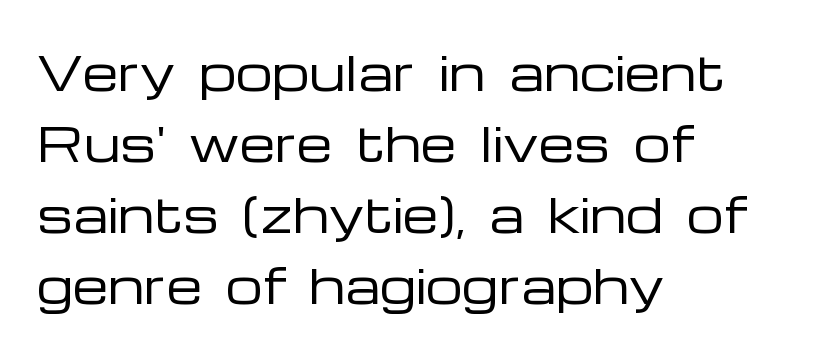
{"serif": "no", "italic": "no", "bold": "no", "weight": "regular", "width": "wide", "stroke_contrast": "low", "x_height": "medium", "monospaced": "no", "underline": "no", "align": "left", "line_spacing": "normal", "line_spacing_ratio": 1.54, "letter_spacing": "normal", "letter_spacing_em": 0.0, "glyph_px": 46}
